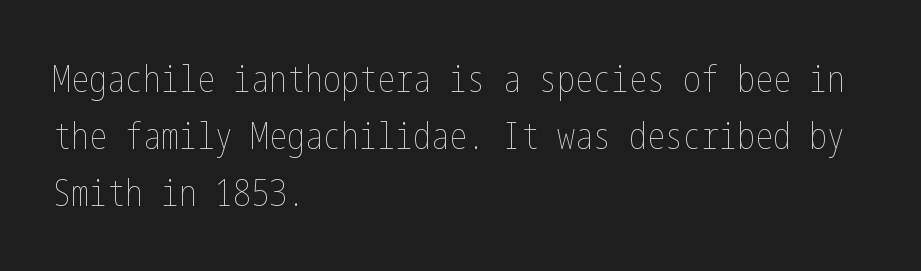
Q: Is the text bold? A: No.
Q: Is the text italic (slanted)? A: No, it is upright.
Q: Is the text underlined? A: No.
Q: How is the paragraph aligned? A: Left-aligned.
Q: Is the spacing between letters normal or unusually wide? A: Normal.
Q: Is the spacing between lines tight, normal or loose? A: Normal.
Q: Width (condensed, normal, or wide)? A: Condensed.
Q: Stroke contrast? A: Low.
Q: x-height? A: Medium.
